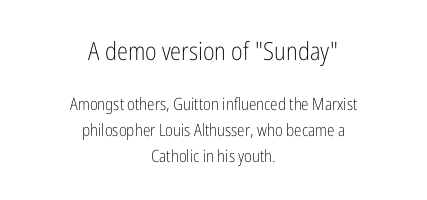
This sample uses an upright cut, with every glyph sitting square on the baseline. Regular leading. The rag falls on both sides of this text block equally. On a weight scale, this lands at 450 or below.
